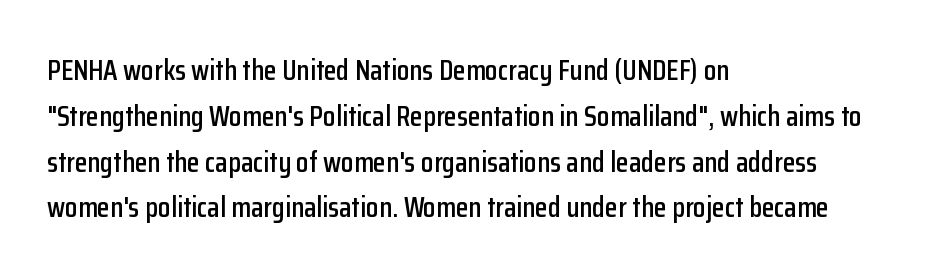
This is the regular roman posture of the typeface. Glyph-to-glyph distance matches everyday printed text. Alignment: flush left. Nope, no serifs anywhere on these letters. This sample has the flowing, uneven cadence of proportional lettering.
